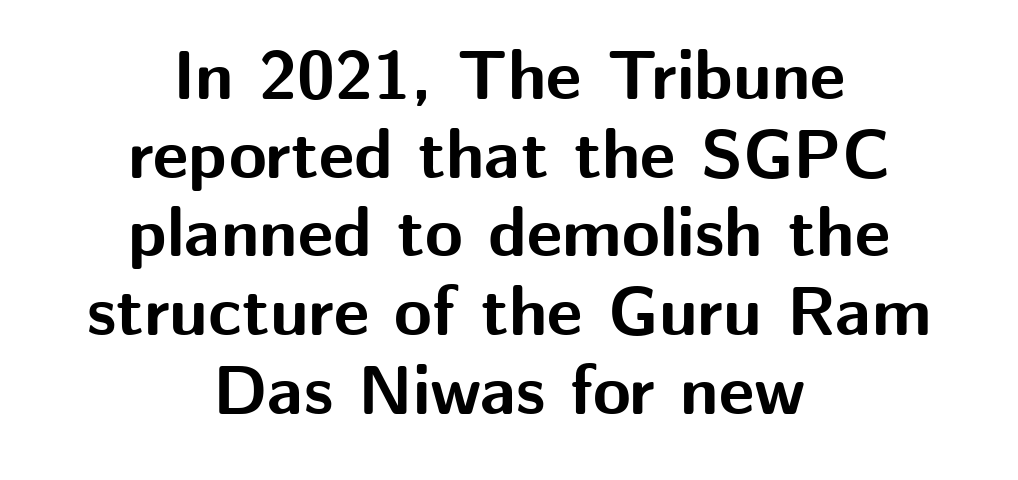
{"serif": "no", "italic": "no", "bold": "yes", "weight": "bold", "width": "normal", "stroke_contrast": "medium", "x_height": "medium", "monospaced": "no", "underline": "no", "align": "center", "line_spacing": "tight", "line_spacing_ratio": 1.14, "letter_spacing": "normal", "letter_spacing_em": 0.0, "glyph_px": 69}
